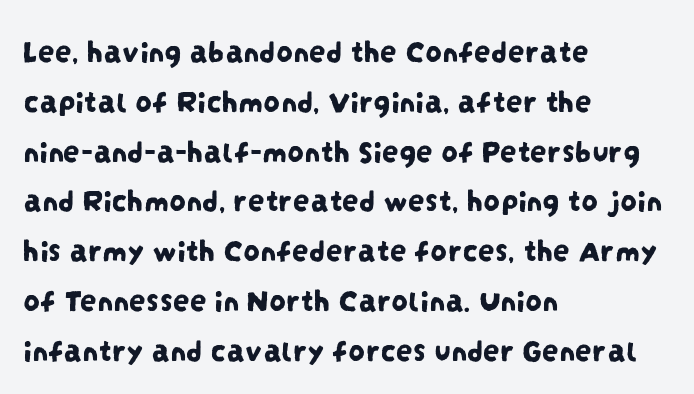
{"serif": "no", "width": "condensed", "stroke_contrast": "low", "x_height": "large", "monospaced": "no", "underline": "no", "align": "left", "line_spacing": "normal", "line_spacing_ratio": 1.51, "letter_spacing": "normal", "letter_spacing_em": 0.0, "glyph_px": 33}
